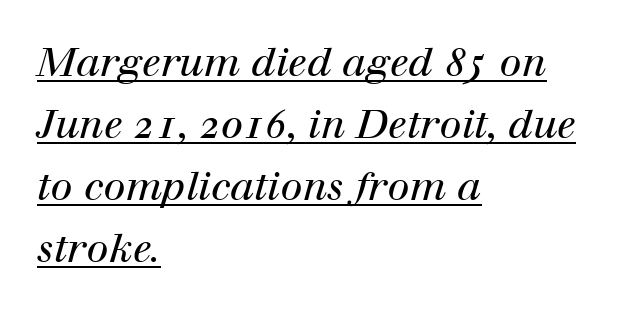
The image shows 40 px regular-weight serif type, italic (leaning right); set left-aligned, normal line spacing (1.55x), normal letter spacing, underlined; high stroke contrast and a medium x-height.
